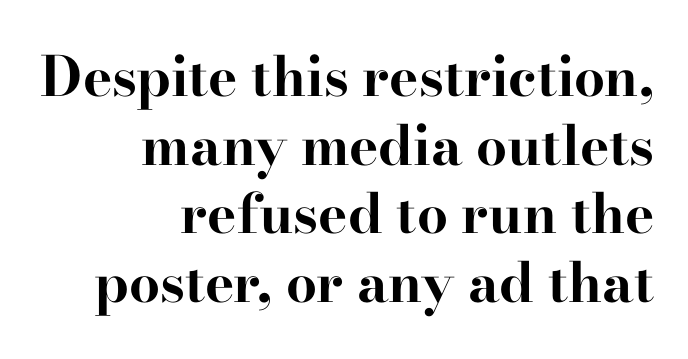
Short note: letters normally spaced. If you drew a ruler down the right edge, every line would touch it. The strokes are fattened all the way to bold. Little horizontal feet cap the strokes, marking this as serif type.
